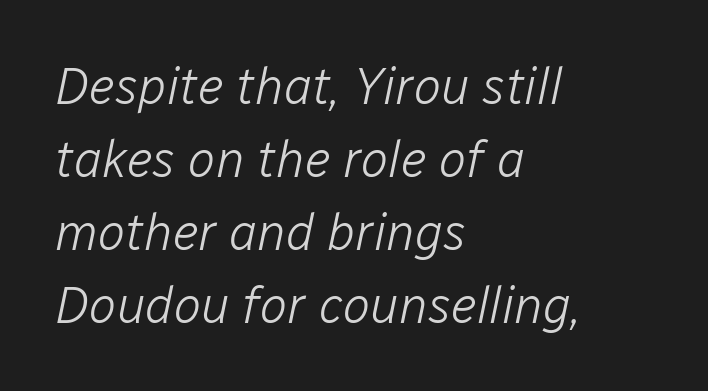
{"italic": "yes", "lean": "right", "slant_degrees": 12, "bold": "no", "weight": "light", "width": "normal", "stroke_contrast": "low", "x_height": "medium", "monospaced": "no", "underline": "no", "align": "left", "line_spacing": "normal", "line_spacing_ratio": 1.43, "letter_spacing": "normal", "letter_spacing_em": 0.0, "glyph_px": 51}
